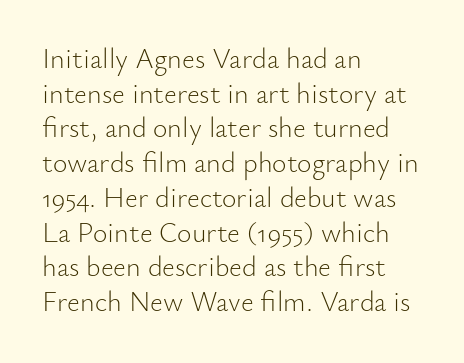
Do the characters align in a grid? No, the font is proportional. A roman cut, with each character standing at attention. Unlike a traditional serif, this face leaves its strokes unadorned. Glance below the letters and you will spot only blank space. The type is set solid horizontally, with unmodified tracking. Reading down the block, your eye returns to a fixed left position each line.
